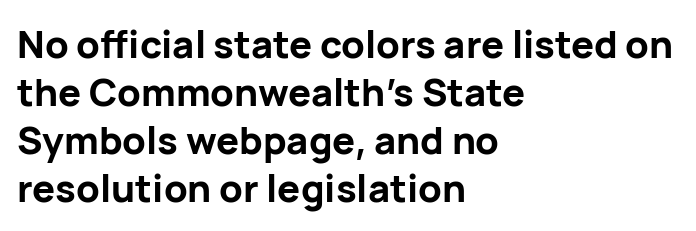
The image shows 38 px bold sans-serif type, upright; set left-aligned, normal line spacing (1.26x), normal letter spacing, not underlined; low stroke contrast and a medium x-height.
